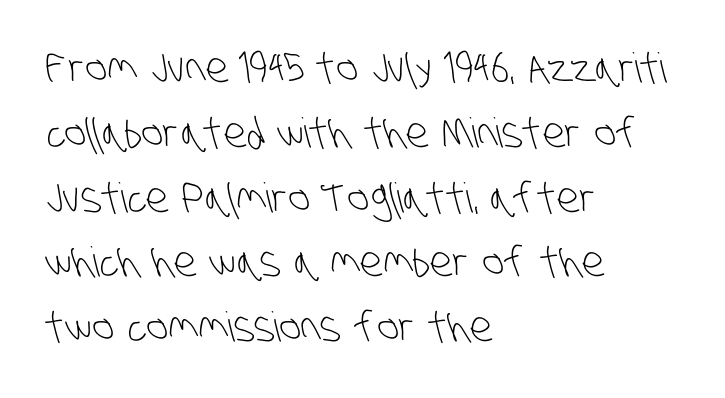
{"serif": "no", "bold": "no", "weight": "light", "width": "condensed", "stroke_contrast": "low", "x_height": "large", "monospaced": "no", "underline": "no", "align": "left", "line_spacing": "normal", "line_spacing_ratio": 1.58, "letter_spacing": "normal", "letter_spacing_em": 0.0, "glyph_px": 41}
